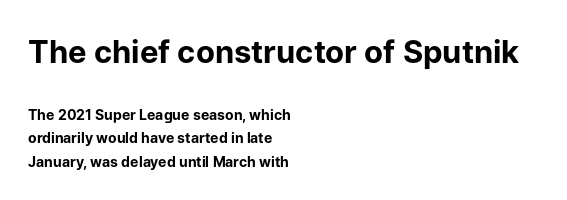
The image shows 31 px bold sans-serif type, upright; set left-aligned, normal line spacing (1.66x), normal letter spacing, not underlined; the first (top) block is 2.21x larger; low stroke contrast and a medium x-height.
